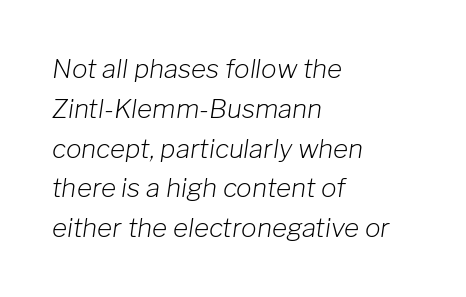
The image shows 26 px text type, italic (leaning right); set left-aligned, normal line spacing (1.53x), normal letter spacing, not underlined.
